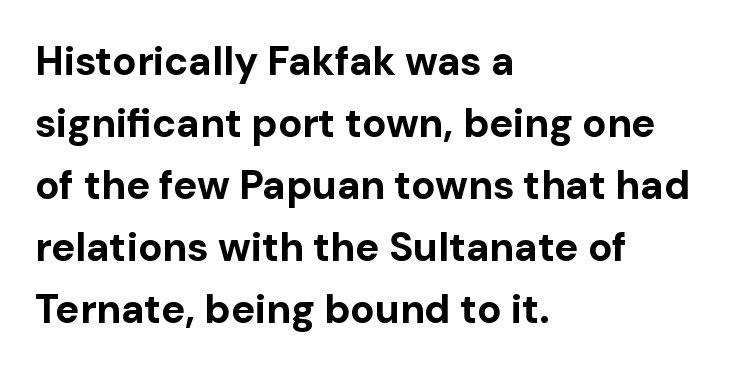
The image shows 40 px bold sans-serif type, upright; set left-aligned, normal line spacing (1.55x), normal letter spacing, not underlined; low stroke contrast and a medium x-height.
